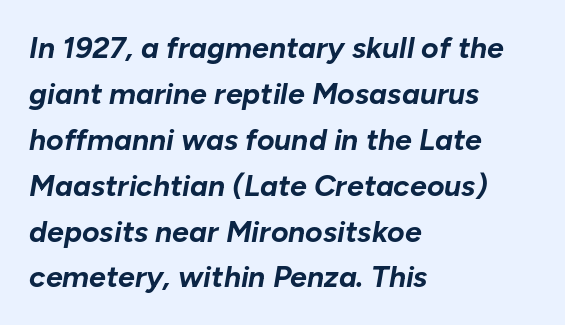
{"italic": "yes", "lean": "right", "slant_degrees": 10, "bold": "yes", "weight": "bold", "width": "normal", "stroke_contrast": "low", "x_height": "medium", "monospaced": "no", "underline": "no", "align": "left", "line_spacing": "normal", "line_spacing_ratio": 1.53, "letter_spacing": "normal", "letter_spacing_em": 0.0, "glyph_px": 30}
